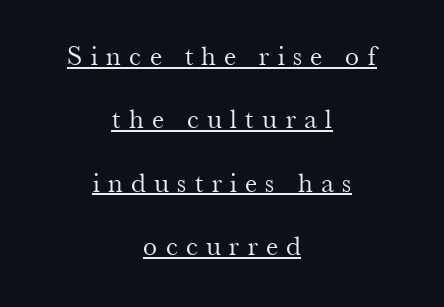
The image shows 28 px regular-weight serif type, upright; set centered, loose line spacing (2.26x), unusually wide letter spacing (+0.3 em), underlined; medium stroke contrast and a small x-height.
